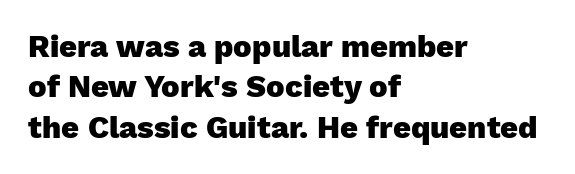
This block has exactly the height ordinary leading produces. Nothing unusual about the tracking: characters are spaced as the font intends. Unmarked baselines from the first word to the last. A sans-serif font was chosen for this passage. The passage is arranged the way most books set body copy — flush left. Think of a printed novel: that variable character pitch is what you see here.
